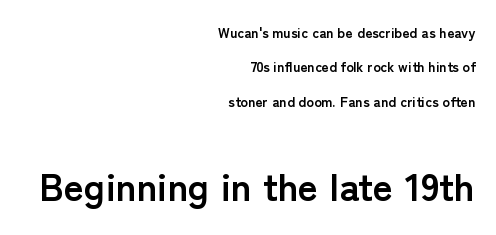
Q: Is the text bold? A: Yes.
Q: Is the text italic (slanted)? A: No, it is upright.
Q: Is the typeface a serif or a sans-serif typeface? A: Sans-serif.
Q: Is the text underlined? A: No.
Q: How is the paragraph aligned? A: Right-aligned.
Q: Is the spacing between letters normal or unusually wide? A: Normal.
Q: Is the spacing between lines tight, normal or loose? A: Loose.
Q: Which block of text is set in a larger size, the first (top) or the second (bottom)? A: The second (bottom) one.
Q: Width (condensed, normal, or wide)? A: Normal.
Q: Stroke contrast? A: Low.
Q: x-height? A: Medium.
Q: Monospaced? A: No.
